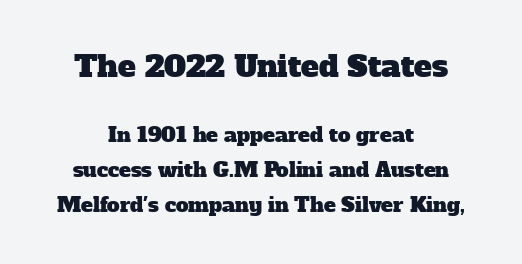
The image shows 30 px serif type; set centered, line spacing 1.74x, normal letter spacing, not underlined; the first (top) block is 1.5x larger; low stroke contrast and a medium x-height.
